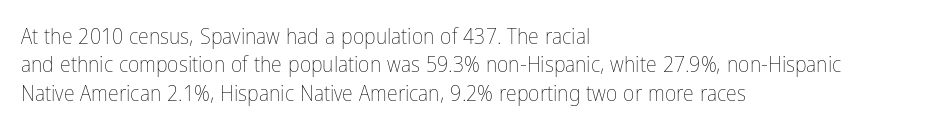
{"italic": "no", "bold": "no", "underline": "no", "align": "left", "line_spacing": "normal", "line_spacing_ratio": 1.29, "letter_spacing": "normal", "letter_spacing_em": 0.0, "glyph_px": 22}
